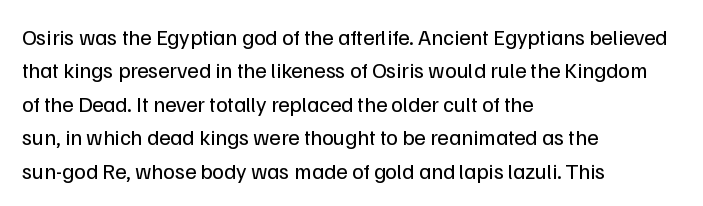
Q: Is the text bold? A: No.
Q: Is the text italic (slanted)? A: No, it is upright.
Q: Is the text underlined? A: No.
Q: How is the paragraph aligned? A: Left-aligned.
Q: Is the spacing between letters normal or unusually wide? A: Normal.
Q: Is the spacing between lines tight, normal or loose? A: Normal.
